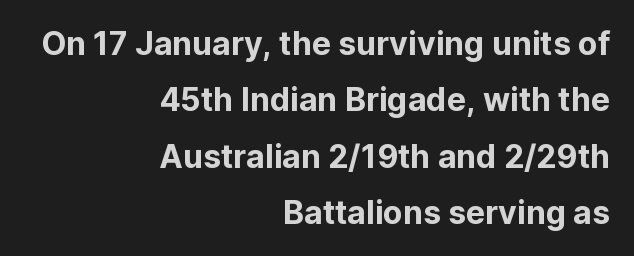
Q: Is the text italic (slanted)? A: No, it is upright.
Q: Is the typeface a serif or a sans-serif typeface? A: Sans-serif.
Q: Is the text underlined? A: No.
Q: How is the paragraph aligned? A: Right-aligned.
Q: Is the spacing between letters normal or unusually wide? A: Normal.
Q: Width (condensed, normal, or wide)? A: Normal.
Q: Stroke contrast? A: Low.
Q: x-height? A: Medium.
Q: Monospaced? A: No.
